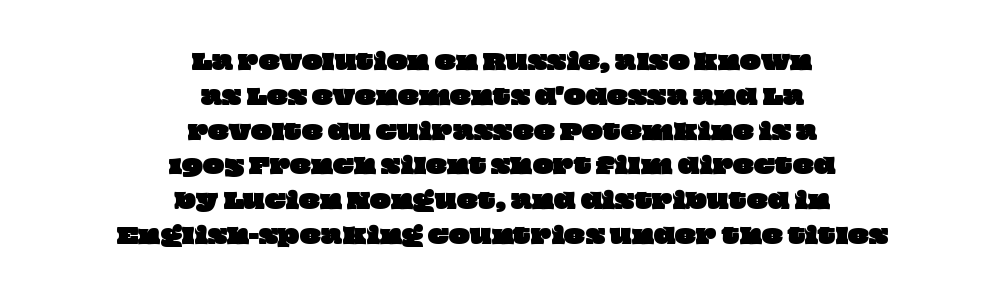
You could call the tracking neutral — neither tight nor loose. The leading is moderate, giving the passage an even texture. Underline: absent. Teacher's note: observe the equal gaps on both sides — that is centered alignment.
